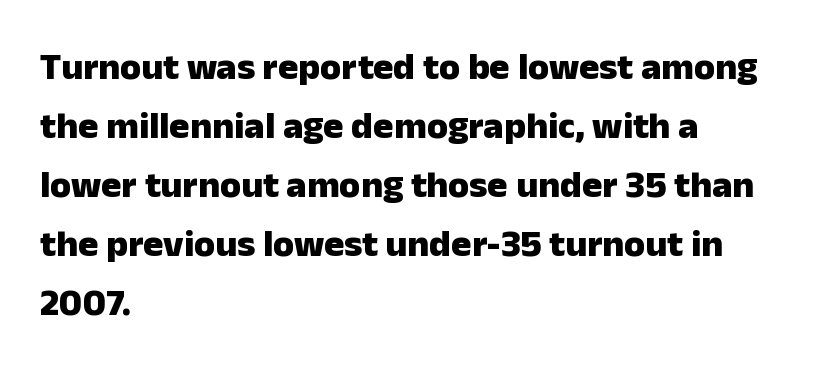
Q: Is the text bold? A: Yes.
Q: Is the text italic (slanted)? A: No, it is upright.
Q: Is the typeface a serif or a sans-serif typeface? A: Sans-serif.
Q: Is the text underlined? A: No.
Q: How is the paragraph aligned? A: Left-aligned.
Q: Is the spacing between letters normal or unusually wide? A: Normal.
Q: Is the spacing between lines tight, normal or loose? A: Normal.
Q: Width (condensed, normal, or wide)? A: Normal.
Q: Stroke contrast? A: Low.
Q: x-height? A: Medium.
Q: Monospaced? A: No.
